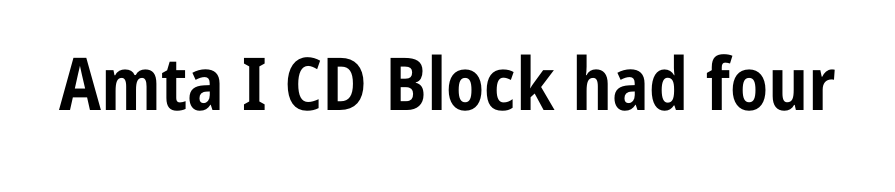
The passage shown is typed in a proportional face where columns would drift. Does extra space separate the letters? No, they use regular spacing. The passage shown is typeset with a sans-serif family. Notice how the stems are strictly vertical — no italics here. Letters rest on an invisible, unmarked baseline.
